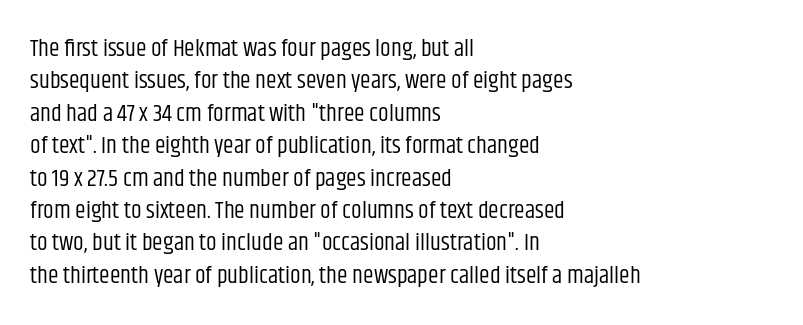
The typesetter chose a ragged-right arrangement here. In terms of letterspacing, this is plain default setting. Descenders hang freely into open space. A typesetter would call this leading conventional body-copy spacing. Stems and bowls with no extra thickness — not bold.
